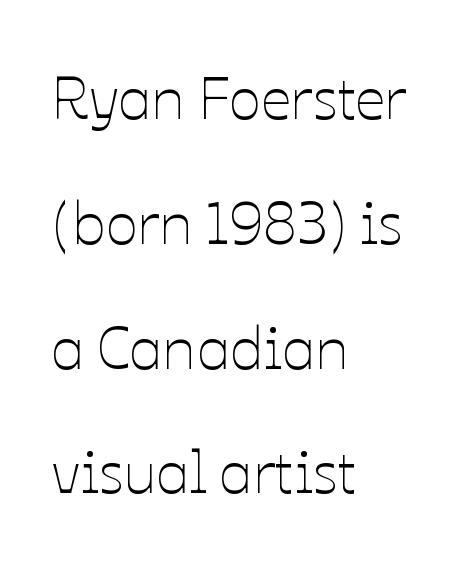
No letter is thick-stroked: the sample isn't bold. This sample uses an upright cut, with every glyph sitting square on the baseline. Descenders hang freely into open space. Students, observe: this is what heavily led, spacious text looks like.
